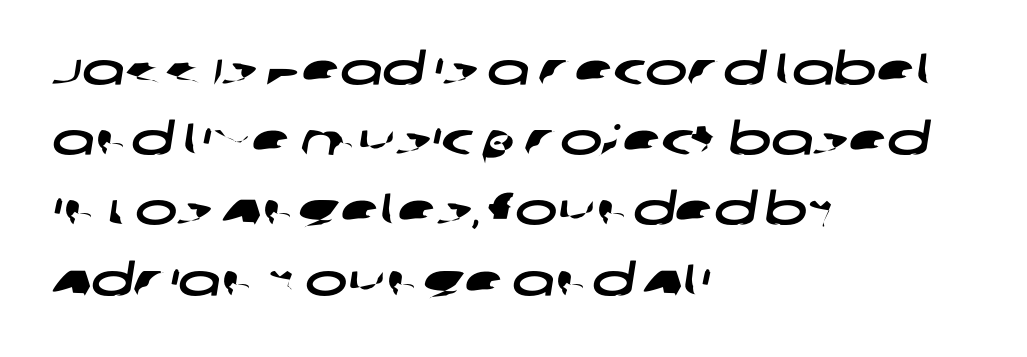
Q: Is the typeface a serif or a sans-serif typeface? A: Sans-serif.
Q: Is the text underlined? A: No.
Q: How is the paragraph aligned? A: Left-aligned.
Q: Is the spacing between letters normal or unusually wide? A: Normal.
Q: Is the spacing between lines tight, normal or loose? A: Normal.
Q: Width (condensed, normal, or wide)? A: Wide.
Q: Stroke contrast? A: Low.
Q: x-height? A: Large.
Q: Monospaced? A: No.
